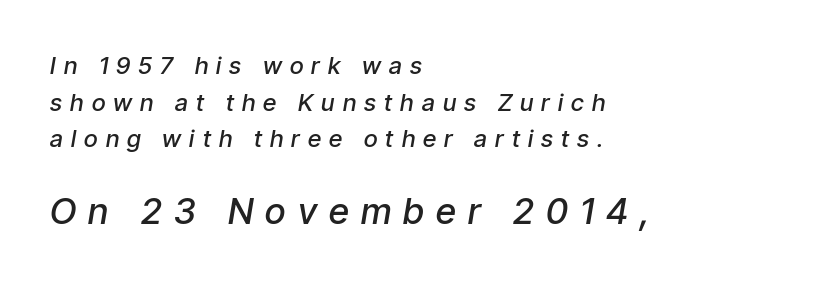
The image shows 36 px semibold, condensed type, italic (leaning right); set left-aligned, normal line spacing (1.53x), unusually wide letter spacing (+0.34 em), not underlined; the second (bottom) block is 1.5x larger; low stroke contrast and a medium x-height.
